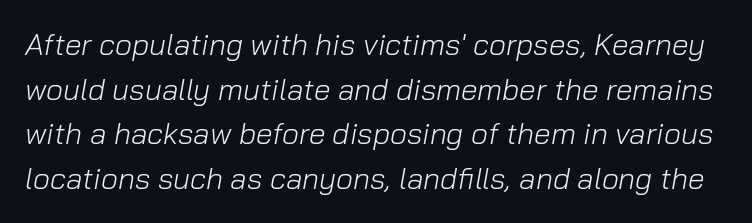
{"italic": "yes", "lean": "right", "slant_degrees": 10, "bold": "no", "weight": "light", "width": "normal", "stroke_contrast": "low", "x_height": "medium", "monospaced": "no", "underline": "no", "line_spacing": "normal", "line_spacing_ratio": 1.49, "letter_spacing": "normal", "letter_spacing_em": 0.0, "glyph_px": 30}
